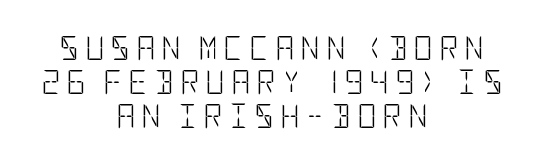
The image shows 24 px text type, upright; set centered, normal line spacing (1.42x), unusually wide letter spacing (+0.25 em), not underlined.
